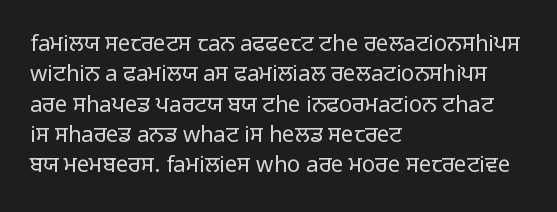
A quiet, ordinary-to-light weight characterises the typeface. The text block is weighted toward the left margin, trailing off unevenly rightward. This rendering leaves character spacing at its baseline value. Characters remain perfectly vertical along every line. The strip under each line holds only bare page.
